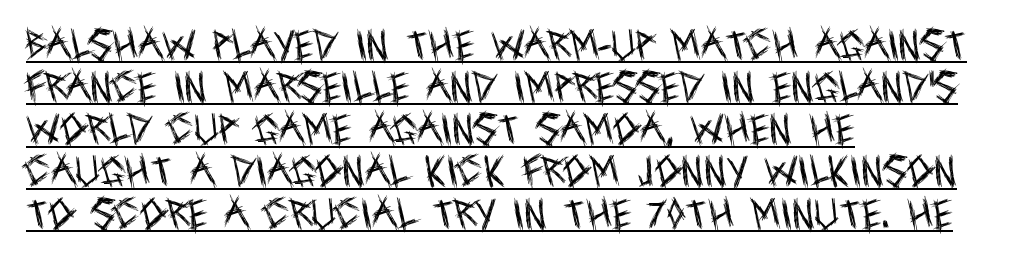
Examine the stroke ends and you'll find no serifs. The setting favours the left margin, as ordinary paragraphs usually do. The horizontal fit of the characters is conventional and even. Compared with a typical body face, this is equally light or lighter still. The passage shown is typed in a proportional face where columns would drift. Each line of the rendering has a horizontal stroke beneath the glyphs.
